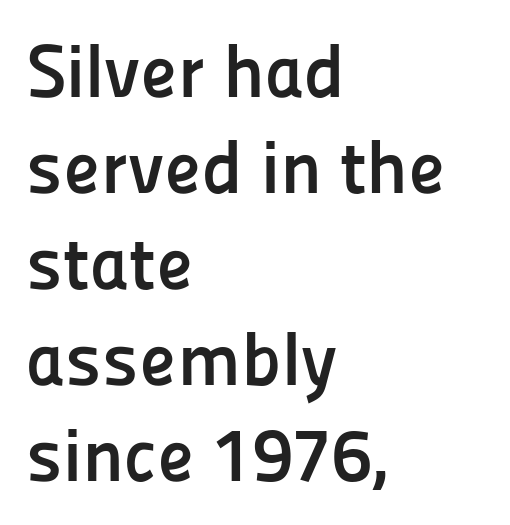
No italicization has been applied; the sample stays upright. Unlike a traditional serif, this face leaves its strokes unadorned. As a designer I'd log this as weight 700, bold. This sample keeps an unexceptional amount of space between lines. Each letter keeps its own natural width here, so spacing adapts to shape. The letters sit at their default tracking, neither squeezed nor spread.
